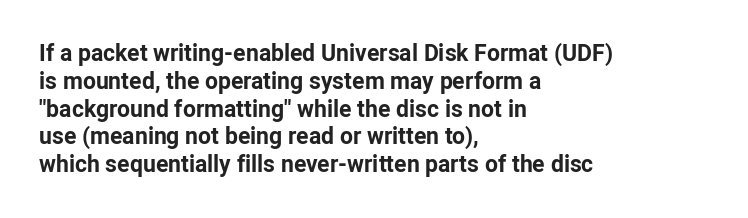
{"italic": "no", "bold": "yes", "underline": "no", "align": "left", "line_spacing_ratio": 1.21, "letter_spacing": "normal", "letter_spacing_em": 0.0, "glyph_px": 23}
